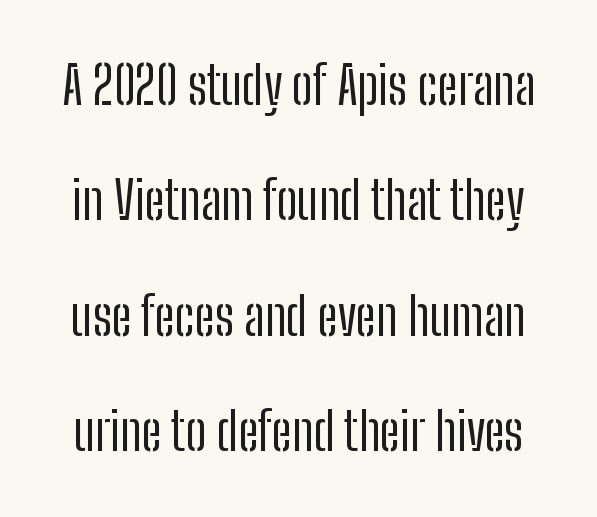
The image shows 52 px regular-weight, condensed sans-serif type, upright; set loose line spacing (2.22x), normal letter spacing, not underlined; low stroke contrast and a medium x-height.
